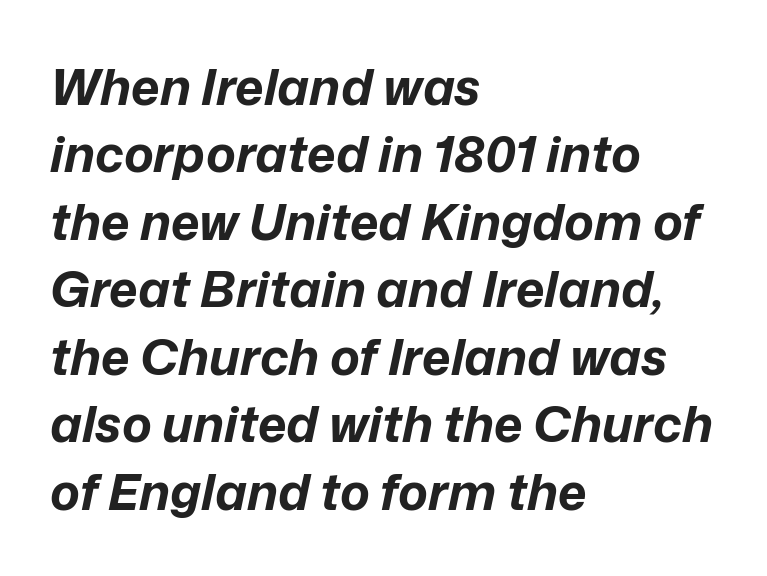
The letters are bold, with thick, heavy strokes. Every character sits at an angle, as italics do. Spacing between characters is what you'd get straight out of the box. In CSS terms this would be text-align: left.
